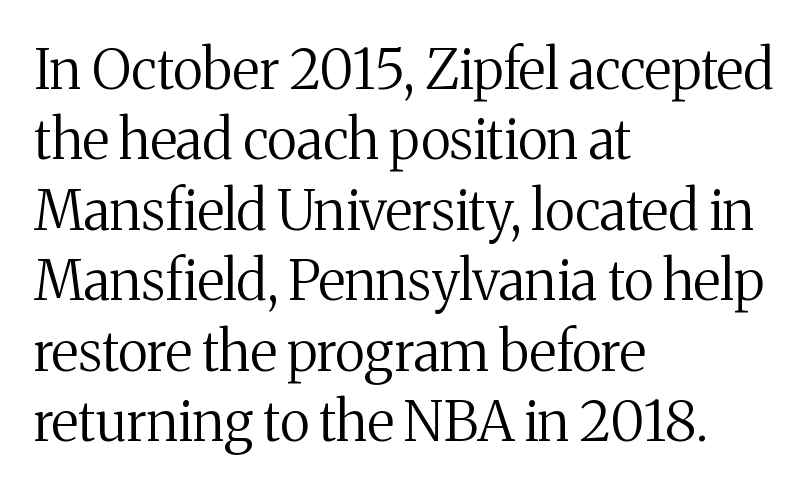
Q: Is the text bold? A: No.
Q: Is the text italic (slanted)? A: No, it is upright.
Q: Is the typeface a serif or a sans-serif typeface? A: Serif.
Q: Is the text underlined? A: No.
Q: How is the paragraph aligned? A: Left-aligned.
Q: Is the spacing between letters normal or unusually wide? A: Normal.
Q: Is the spacing between lines tight, normal or loose? A: Normal.
Q: Width (condensed, normal, or wide)? A: Normal.
Q: Stroke contrast? A: Medium.
Q: x-height? A: Medium.
Q: Monospaced? A: No.
